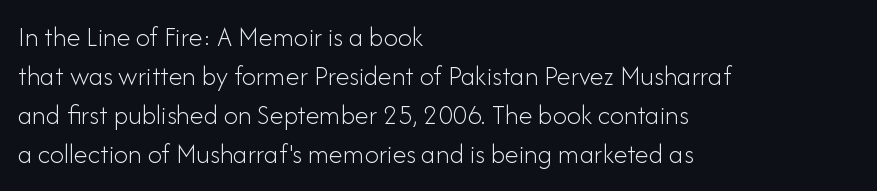
You could call the tracking neutral — neither tight nor loose. Notice how the passage keeps a crisp vertical edge on the left only. Glance below the letters and you will spot only blank space. Stroke mass is kept to a normal reading level or below. Nope, no serifs anywhere on these letters. Designer's note — italics off, roman on.
